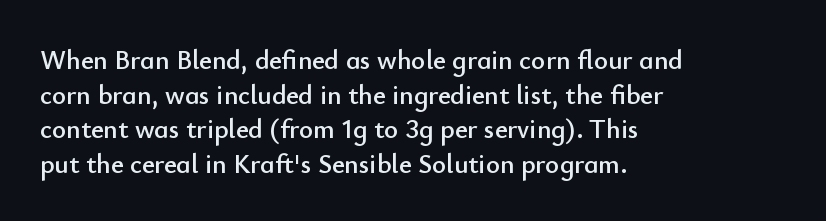
You could call the tracking neutral — neither tight nor loose. Interline gaps are of average width in this sample. The zone under the glyphs is completely vacant. A classic flush-left, rag-right setting is used for this passage. Style check: upright.
